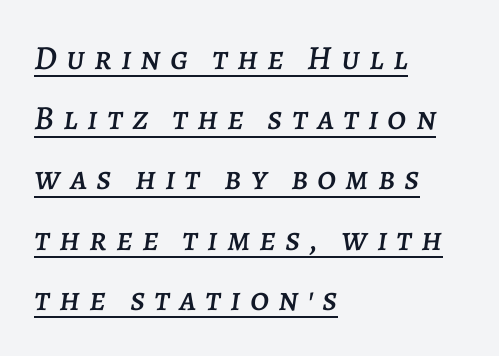
Honestly, the letter spacing is so wide it's the main thing you notice. Caption: lettering with a line underneath. Character widths vary here, with narrow letters taking less room than wide ones. Is the block centered? No — it sits flush against the left margin. The specimen reads as italic at a glance.
